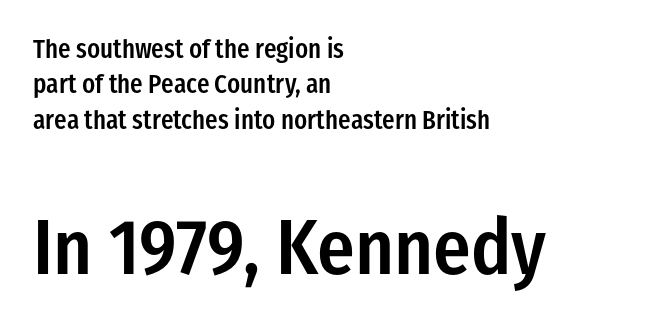
{"serif": "no", "italic": "no", "bold": "semi", "weight": "semibold", "width": "condensed", "stroke_contrast": "low", "x_height": "medium", "monospaced": "no", "underline": "no", "align": "left", "line_spacing": "normal", "line_spacing_ratio": 1.36, "letter_spacing": "normal", "letter_spacing_em": 0.0, "larger_block": "second", "size_ratio": 3.0, "glyph_px": 78}
